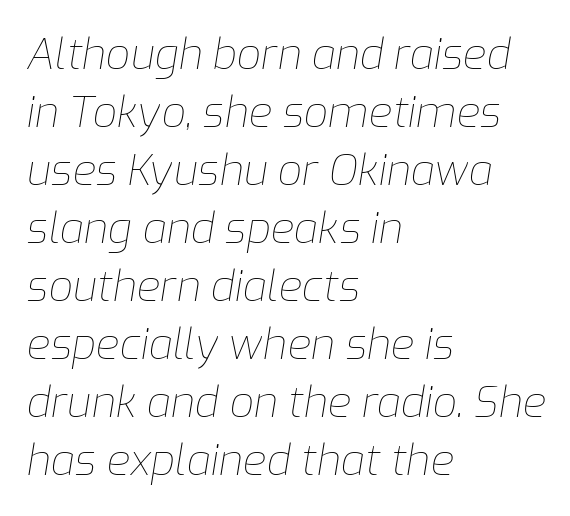
Q: Is the text bold? A: No.
Q: Is the text italic (slanted)? A: Yes, it leans right by about 9 degrees.
Q: Is the text underlined? A: No.
Q: How is the paragraph aligned? A: Left-aligned.
Q: Is the spacing between letters normal or unusually wide? A: Normal.
Q: Is the spacing between lines tight, normal or loose? A: Normal.
Q: Width (condensed, normal, or wide)? A: Normal.
Q: Stroke contrast? A: Low.
Q: x-height? A: Medium.
Q: Monospaced? A: No.
